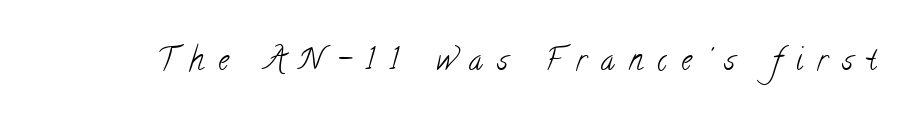
{"serif": "yes", "bold": "no", "weight": "light", "width": "condensed", "stroke_contrast": "low", "x_height": "small", "monospaced": "no", "underline": "no", "letter_spacing": "wide", "letter_spacing_em": 0.48, "glyph_px": 30}
